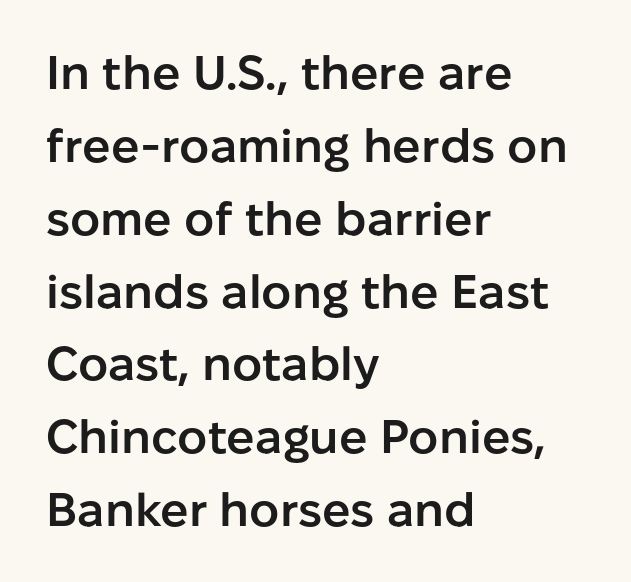
The image shows 47 px semibold sans-serif type, upright; set left-aligned, normal line spacing (1.55x), normal letter spacing, not underlined; low stroke contrast and a medium x-height.
